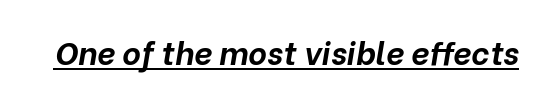
Q: Is the text bold? A: Yes.
Q: Is the text italic (slanted)? A: Yes, it leans right by about 10 degrees.
Q: Is the text underlined? A: Yes.
Q: Is the spacing between letters normal or unusually wide? A: Normal.
Q: Width (condensed, normal, or wide)? A: Normal.
Q: Stroke contrast? A: Low.
Q: x-height? A: Medium.
Q: Monospaced? A: No.
